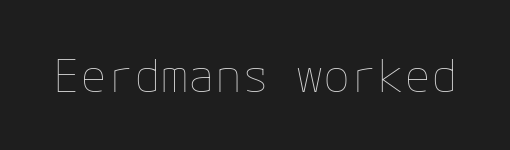
Q: Is the text bold? A: No.
Q: Is the text italic (slanted)? A: No, it is upright.
Q: Is the text underlined? A: No.
Q: Is the spacing between letters normal or unusually wide? A: Normal.
Q: Width (condensed, normal, or wide)? A: Normal.
Q: Stroke contrast? A: Low.
Q: x-height? A: Medium.
